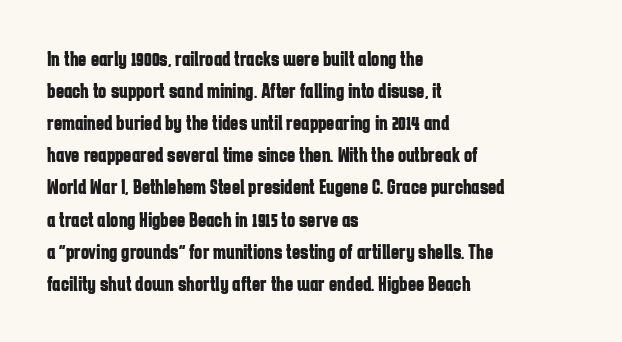
Q: Is the text bold? A: Yes.
Q: Is the text italic (slanted)? A: No, it is upright.
Q: Is the text underlined? A: No.
Q: How is the paragraph aligned? A: Left-aligned.
Q: Is the spacing between letters normal or unusually wide? A: Normal.
Q: Is the spacing between lines tight, normal or loose? A: Normal.
